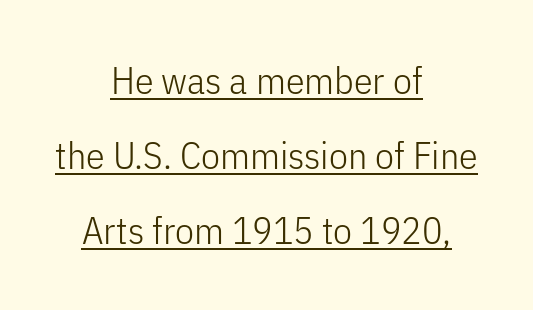
The passage is arranged like a title page — every line centered. What kind of face is this? One without serifs — a sans. You can tell it's not italic because the verticals are truly vertical. If you measured baseline to baseline, you'd find a long distance. Caption: standard tracking, unaltered.
